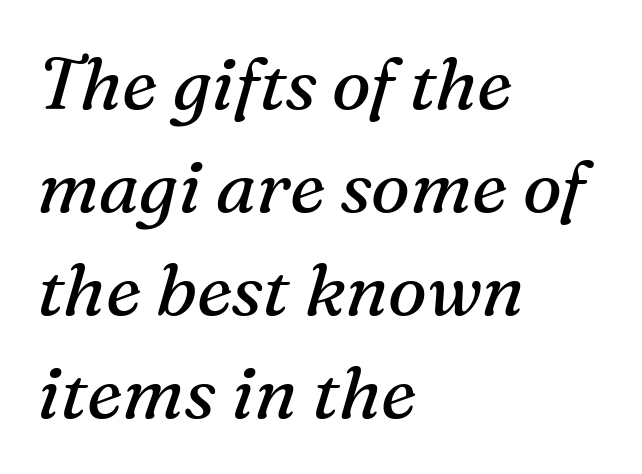
{"serif": "yes", "italic": "yes", "lean": "right", "slant_degrees": 16, "bold": "no", "weight": "regular", "width": "normal", "stroke_contrast": "medium", "x_height": "medium", "monospaced": "no", "underline": "no", "align": "left", "line_spacing": "normal", "line_spacing_ratio": 1.41, "letter_spacing": "normal", "letter_spacing_em": 0.0, "glyph_px": 73}
